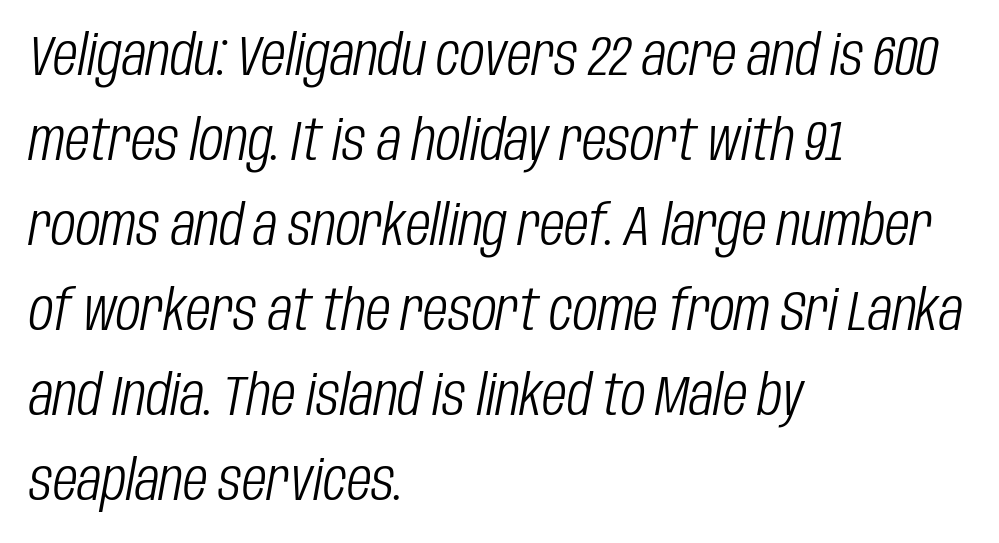
The image shows 57 px light, condensed type, italic (leaning right); set left-aligned, normal line spacing (1.49x), normal letter spacing, not underlined; low stroke contrast and a large x-height.
